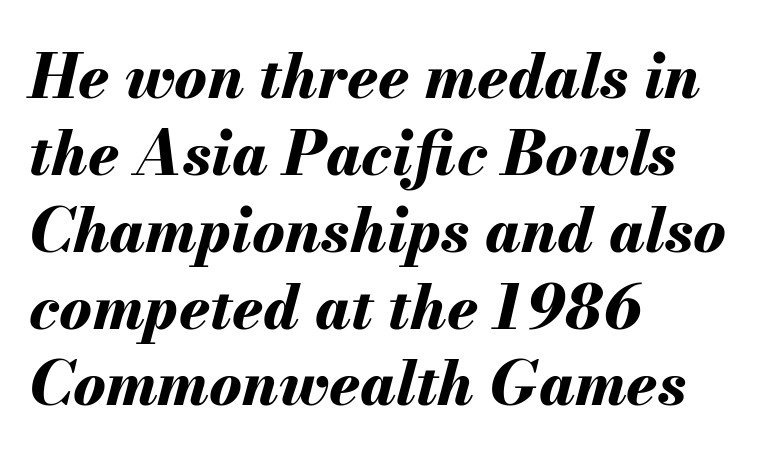
{"italic": "yes", "lean": "right", "slant_degrees": 13, "bold": "yes", "weight": "bold", "width": "normal", "stroke_contrast": "medium", "x_height": "small", "monospaced": "no", "underline": "no", "align": "left", "line_spacing": "normal", "line_spacing_ratio": 1.26, "letter_spacing": "normal", "letter_spacing_em": 0.0, "glyph_px": 61}
